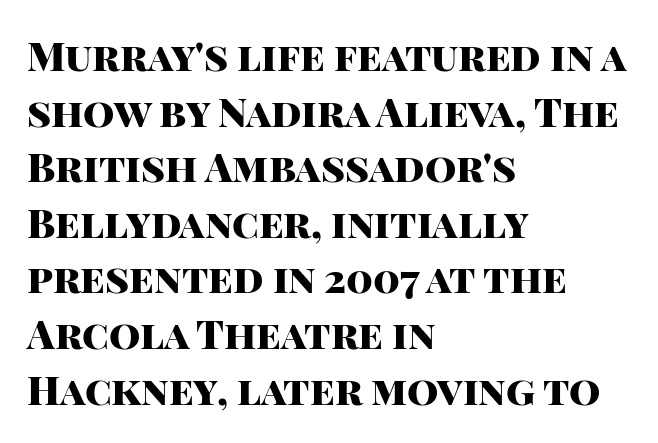
{"serif": "no", "italic": "no", "bold": "yes", "weight": "heavy", "width": "normal", "stroke_contrast": "high", "x_height": "large", "monospaced": "no", "underline": "no", "align": "left", "line_spacing": "normal", "line_spacing_ratio": 1.39, "letter_spacing": "normal", "letter_spacing_em": 0.0, "glyph_px": 40}
